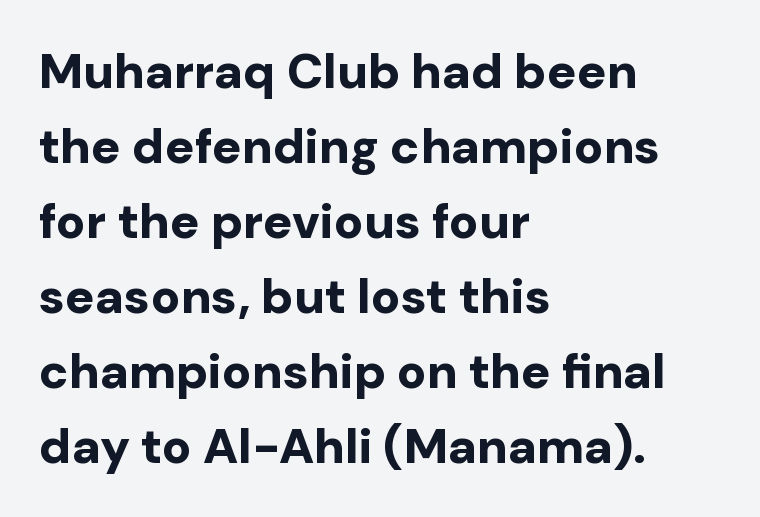
{"serif": "no", "italic": "no", "bold": "yes", "weight": "bold", "width": "normal", "stroke_contrast": "low", "x_height": "medium", "monospaced": "no", "underline": "no", "align": "left", "line_spacing": "normal", "line_spacing_ratio": 1.53, "letter_spacing": "normal", "letter_spacing_em": 0.0, "glyph_px": 49}
